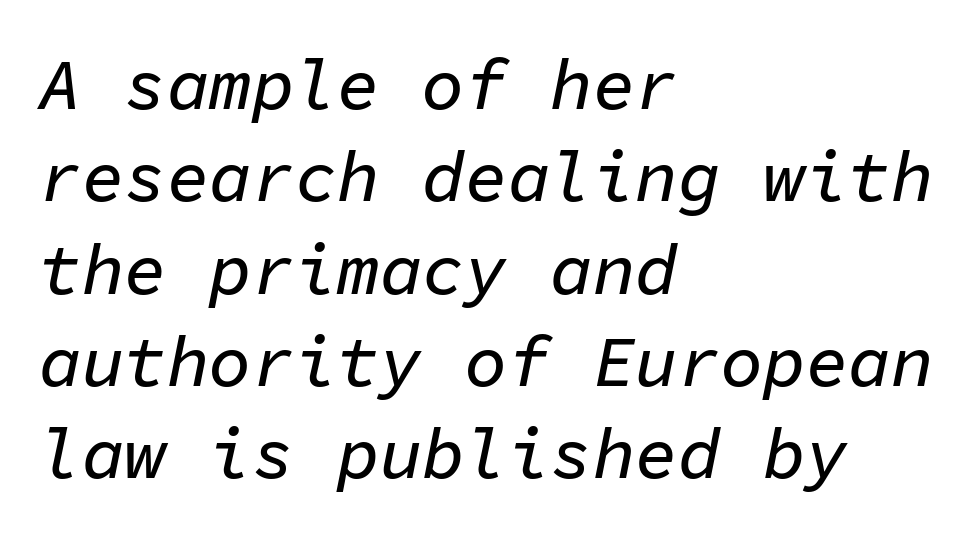
{"italic": "yes", "lean": "right", "slant_degrees": 11, "width": "normal", "stroke_contrast": "low", "x_height": "medium", "monospaced": "yes", "underline": "no", "align": "left", "line_spacing": "normal", "line_spacing_ratio": 1.3, "letter_spacing": "normal", "letter_spacing_em": 0.0, "glyph_px": 71}
